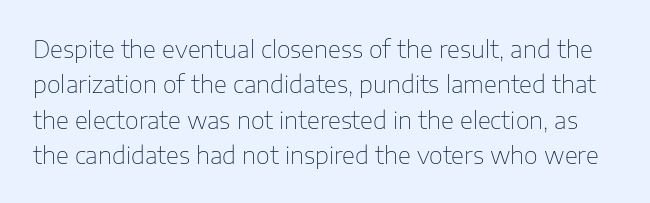
Q: Is the text bold? A: No.
Q: Is the text italic (slanted)? A: No, it is upright.
Q: Is the text underlined? A: No.
Q: Is the spacing between letters normal or unusually wide? A: Normal.
Q: Is the spacing between lines tight, normal or loose? A: Normal.
